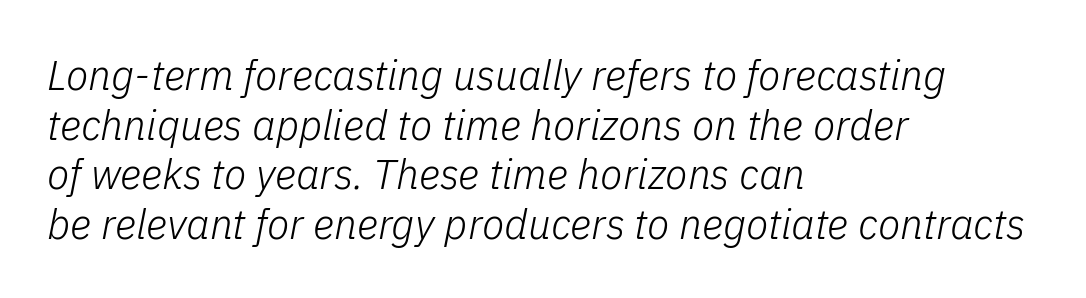
The face used here is proportionally spaced, like ordinary book or web type. There's an unmistakable incline to the writing here. Check under the words: just untouched page. A typesetter would call this zero additional tracking.
